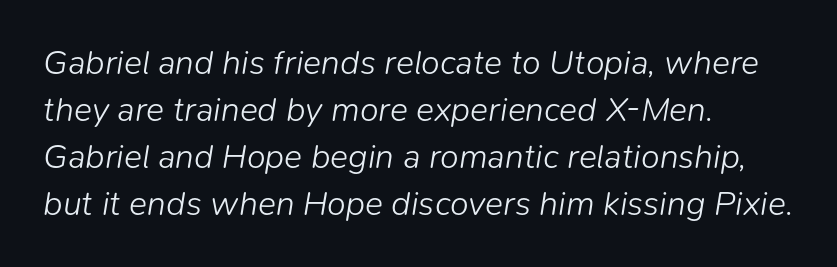
{"italic": "yes", "lean": "right", "slant_degrees": 9, "bold": "no", "weight": "light", "width": "normal", "stroke_contrast": "low", "x_height": "medium", "monospaced": "no", "underline": "no", "align": "left", "line_spacing": "normal", "line_spacing_ratio": 1.38, "letter_spacing": "normal", "letter_spacing_em": 0.0, "glyph_px": 34}
